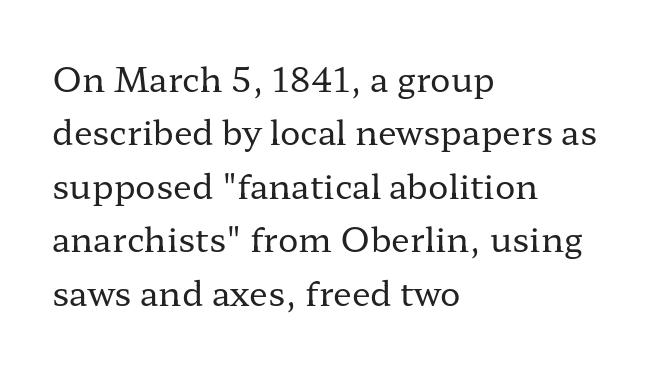
The image shows 34 px regular-weight, wide serif type, upright; set left-aligned, normal line spacing (1.57x), normal letter spacing, not underlined; low stroke contrast and a medium x-height.
